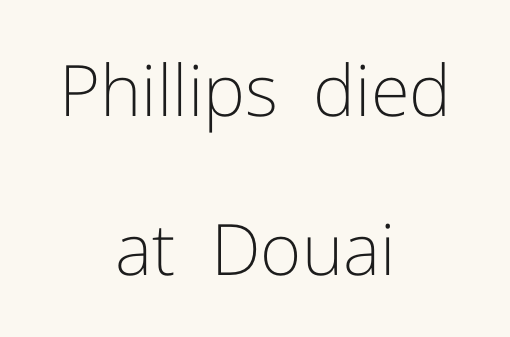
The typeface has the unassuming heft of standard copy or less. The type family on display is of the sans-serif kind. The space beneath each line is pristine and unruled. One glance says open: line gaps are wider than usual. Teacher's note: observe the equal gaps on both sides — that is centered alignment. Letter spacing: default.
